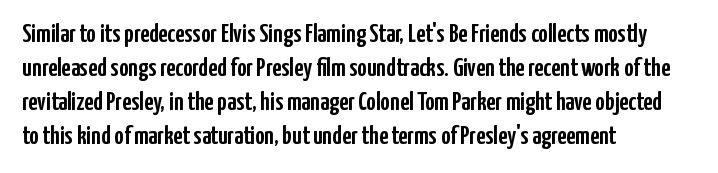
Q: Is the text italic (slanted)? A: No, it is upright.
Q: Is the text underlined? A: No.
Q: How is the paragraph aligned? A: Left-aligned.
Q: Is the spacing between letters normal or unusually wide? A: Normal.
Q: Is the spacing between lines tight, normal or loose? A: Normal.
